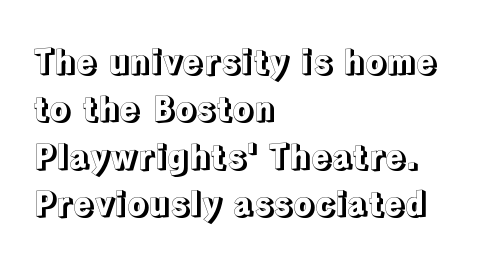
The image shows 34 px text type, upright; set left-aligned, normal line spacing (1.39x), normal letter spacing, not underlined; a medium x-height.
